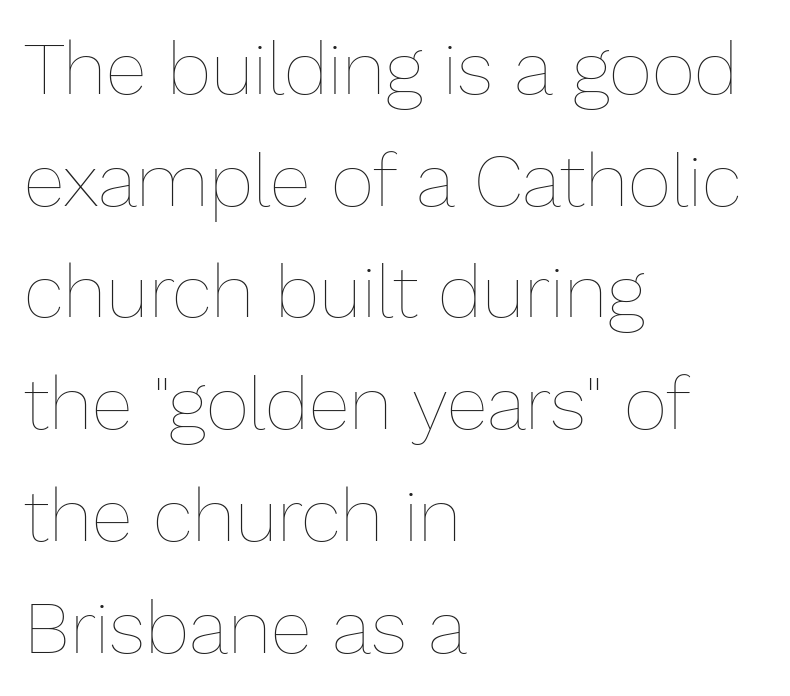
The image shows 75 px thin type, upright; set left-aligned, normal line spacing (1.49x), normal letter spacing, not underlined; low stroke contrast and a medium x-height.
